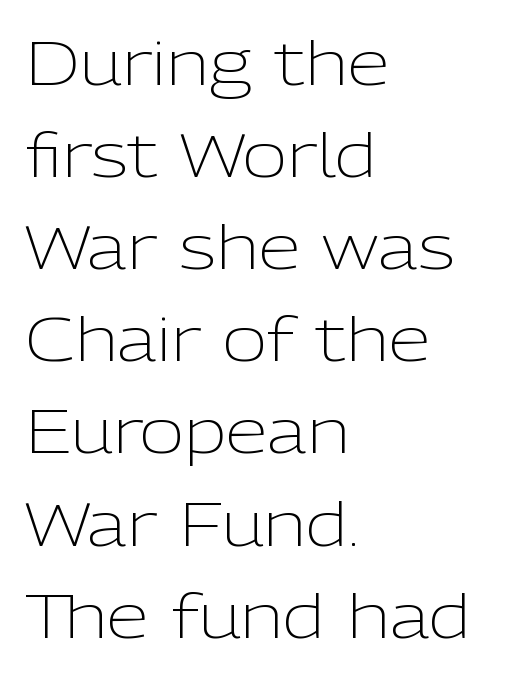
{"serif": "no", "italic": "no", "bold": "no", "weight": "light", "width": "normal", "stroke_contrast": "low", "x_height": "medium", "monospaced": "no", "underline": "no", "align": "left", "line_spacing": "normal", "line_spacing_ratio": 1.51, "letter_spacing": "normal", "letter_spacing_em": 0.0, "glyph_px": 61}
